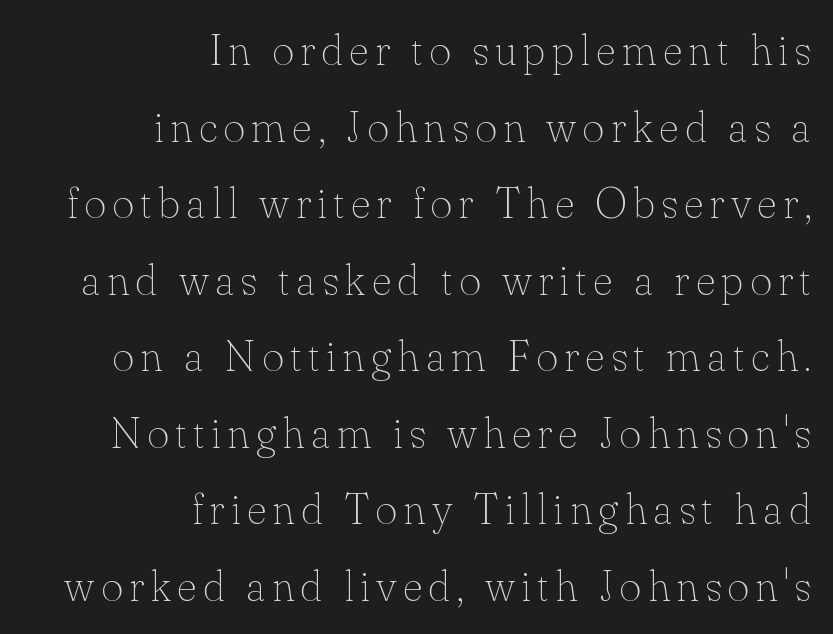
The image shows 43 px thin serif type, upright; set right-aligned, line spacing 1.78x, not underlined; low stroke contrast and a small x-height.
